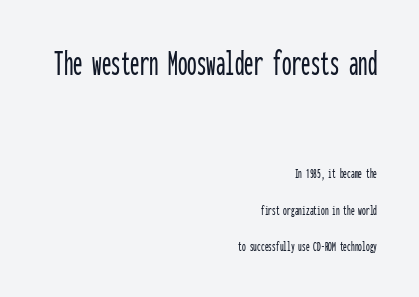
Q: Is the text italic (slanted)? A: No, it is upright.
Q: Is the typeface a serif or a sans-serif typeface? A: Sans-serif.
Q: Is the text underlined? A: No.
Q: How is the paragraph aligned? A: Right-aligned.
Q: Is the spacing between letters normal or unusually wide? A: Normal.
Q: Is the spacing between lines tight, normal or loose? A: Loose.
Q: Which block of text is set in a larger size, the first (top) or the second (bottom)? A: The first (top) one.
Q: Width (condensed, normal, or wide)? A: Condensed.
Q: Stroke contrast? A: Low.
Q: x-height? A: Medium.
Q: Monospaced? A: Yes.
